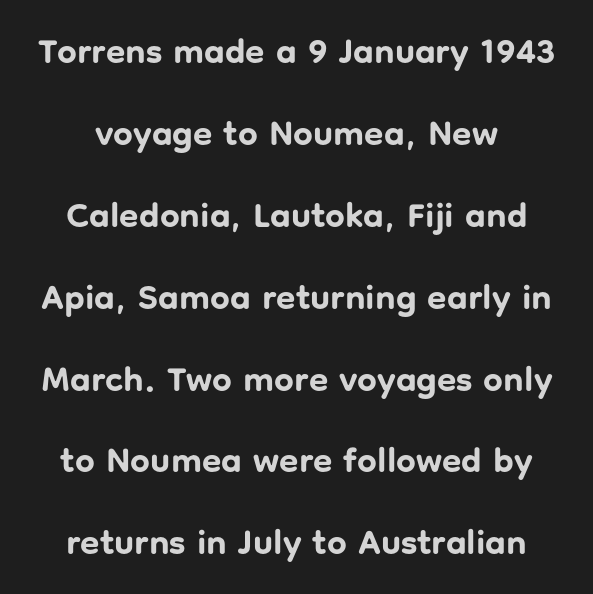
The image shows 35 px bold sans-serif type, upright; set loose line spacing (2.34x), normal letter spacing, not underlined; low stroke contrast and a medium x-height.
